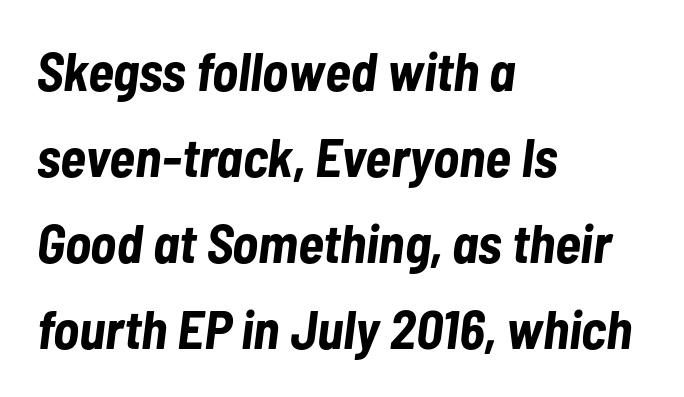
The image shows 54 px bold, condensed type, italic (leaning right); set left-aligned, normal line spacing (1.59x), normal letter spacing, not underlined; low stroke contrast and a medium x-height.
